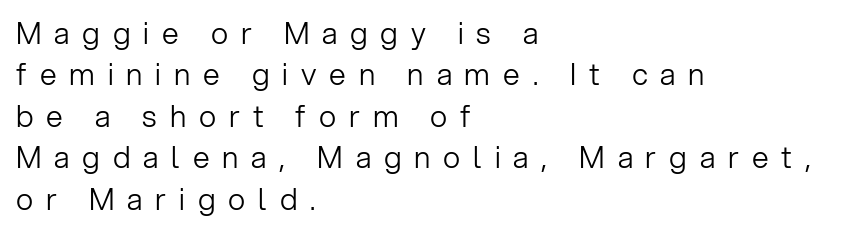
You could not count columns in this text — the font is proportionally spaced. This block has exactly the height ordinary leading produces. Descenders hang freely into open space. Left-aligned paragraph, ragged on the right. Serifs: no, the terminals of the letterforms are clean. Heaviness? Minimal to ordinary, like unemphasized prose.
